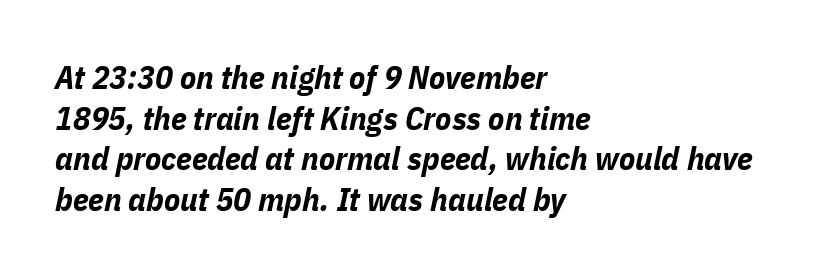
{"italic": "yes", "lean": "right", "slant_degrees": 11, "bold": "yes", "weight": "bold", "width": "condensed", "stroke_contrast": "low", "x_height": "medium", "monospaced": "no", "underline": "no", "align": "left", "line_spacing_ratio": 1.23, "letter_spacing": "normal", "letter_spacing_em": 0.0, "glyph_px": 33}
